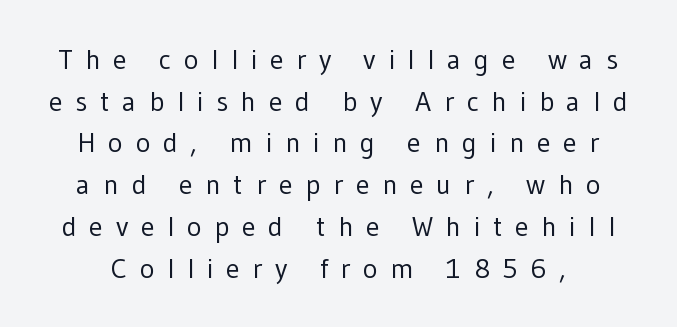
The image shows 28 px regular-weight sans-serif type, upright; set normal line spacing (1.49x), unusually wide letter spacing (+0.45 em), not underlined; low stroke contrast and a medium x-height.
